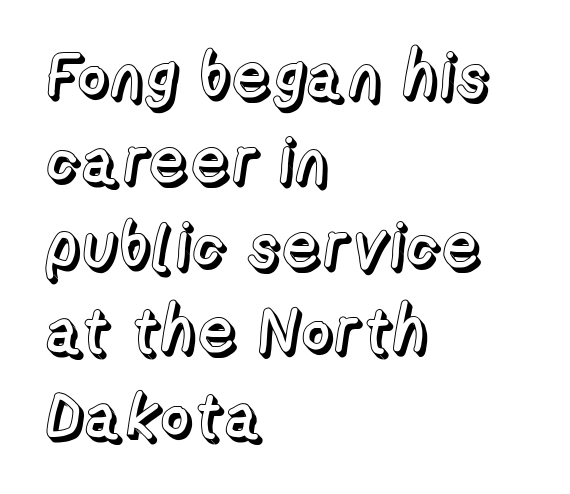
The baseline area is clear. The passage shown has conventional tracking throughout. Horizontally, the lines are justified to the leading edge only. This sample has the flowing, uneven cadence of proportional lettering.
